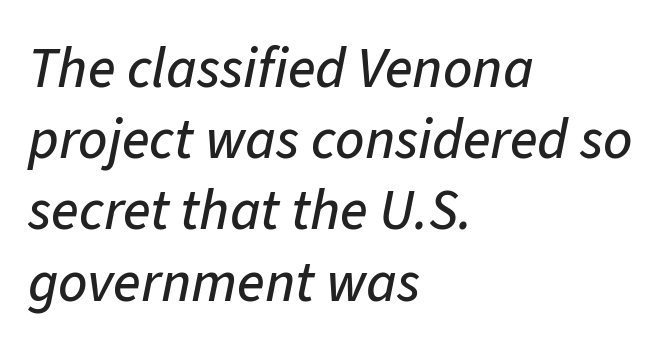
Horizontal alignment here is leftward, the default for most running prose. Line spacing here is normal. The face used here is proportionally spaced, like ordinary book or web type. The whole block is typeset with a tilt. The space directly below the letters is spotless. Inter-character spacing is left at the font's built-in metrics.
